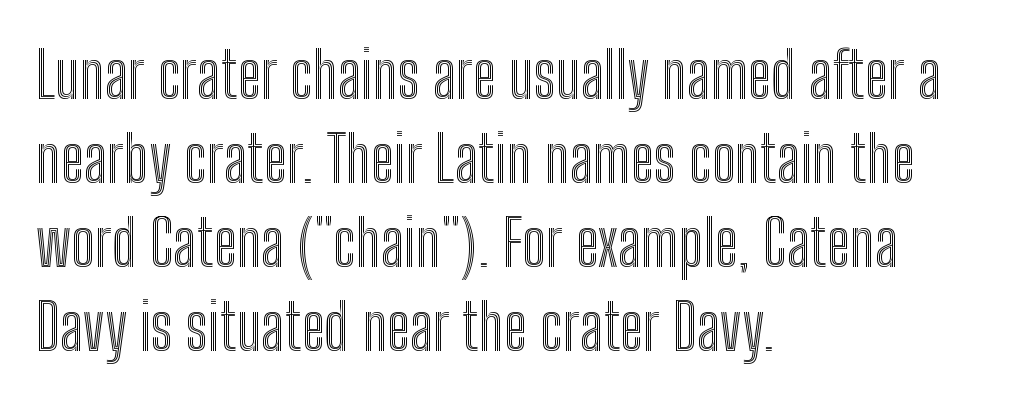
The image shows 64 px condensed type, upright; set left-aligned, normal line spacing (1.31x), normal letter spacing, not underlined; a medium x-height.
